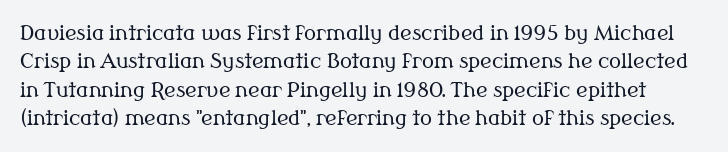
{"italic": "no", "bold": "no", "underline": "no", "line_spacing": "normal", "line_spacing_ratio": 1.42, "letter_spacing": "normal", "letter_spacing_em": 0.0, "glyph_px": 20}
